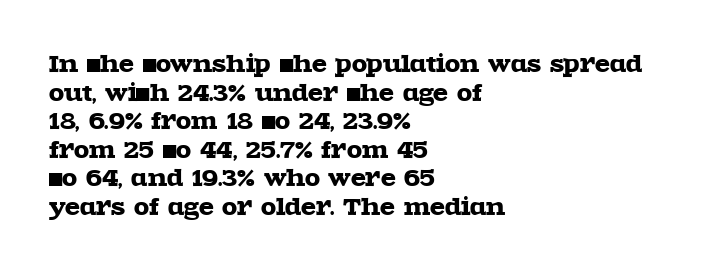
{"italic": "no", "underline": "no", "align": "left", "line_spacing": "normal", "line_spacing_ratio": 1.3, "letter_spacing": "normal", "letter_spacing_em": 0.0, "glyph_px": 22}
